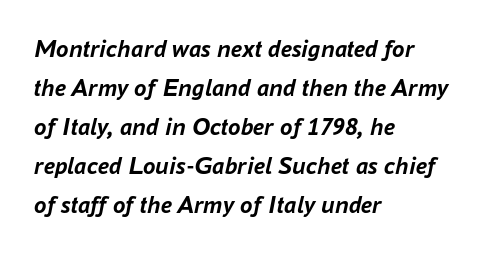
The image shows 25 px bold type, italic (leaning right); set left-aligned, normal line spacing (1.56x), normal letter spacing, not underlined.
